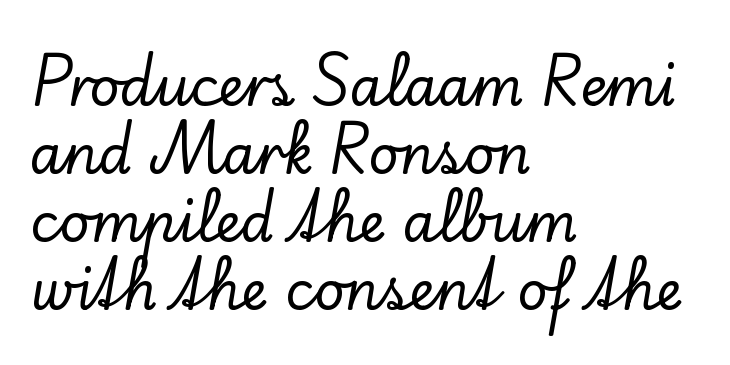
Q: Is the text italic (slanted)? A: Yes.
Q: Is the typeface a serif or a sans-serif typeface? A: Serif.
Q: Is the text underlined? A: No.
Q: How is the paragraph aligned? A: Left-aligned.
Q: Is the spacing between letters normal or unusually wide? A: Normal.
Q: Is the spacing between lines tight, normal or loose? A: Normal.
Q: Width (condensed, normal, or wide)? A: Normal.
Q: Stroke contrast? A: Low.
Q: x-height? A: Small.
Q: Monospaced? A: No.
